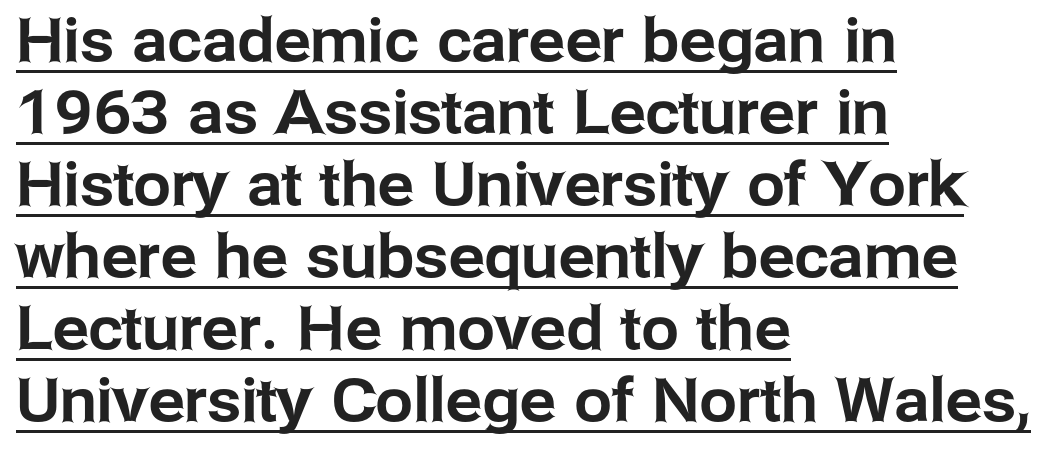
{"serif": "no", "italic": "no", "width": "normal", "stroke_contrast": "low", "x_height": "medium", "monospaced": "no", "underline": "yes", "align": "left", "line_spacing_ratio": 1.2, "letter_spacing": "normal", "letter_spacing_em": 0.0, "glyph_px": 60}
